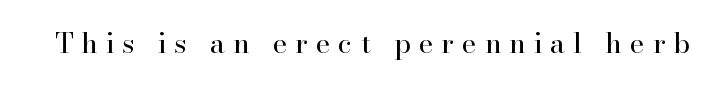
The image shows 28 px regular-weight serif type, upright; set unusually wide letter spacing (+0.29 em), not underlined; high stroke contrast and a small x-height.
